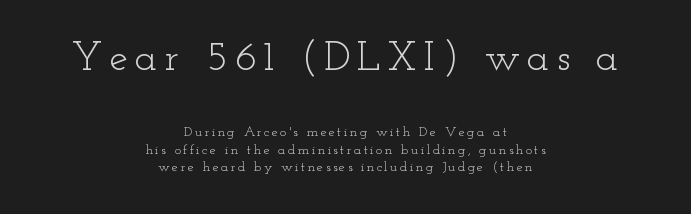
{"serif": "yes", "italic": "no", "bold": "no", "weight": "light", "width": "wide", "stroke_contrast": "low", "x_height": "small", "monospaced": "no", "underline": "no", "align": "center", "line_spacing": "normal", "line_spacing_ratio": 1.27, "larger_block": "first", "size_ratio": 3.0, "glyph_px": 42}
